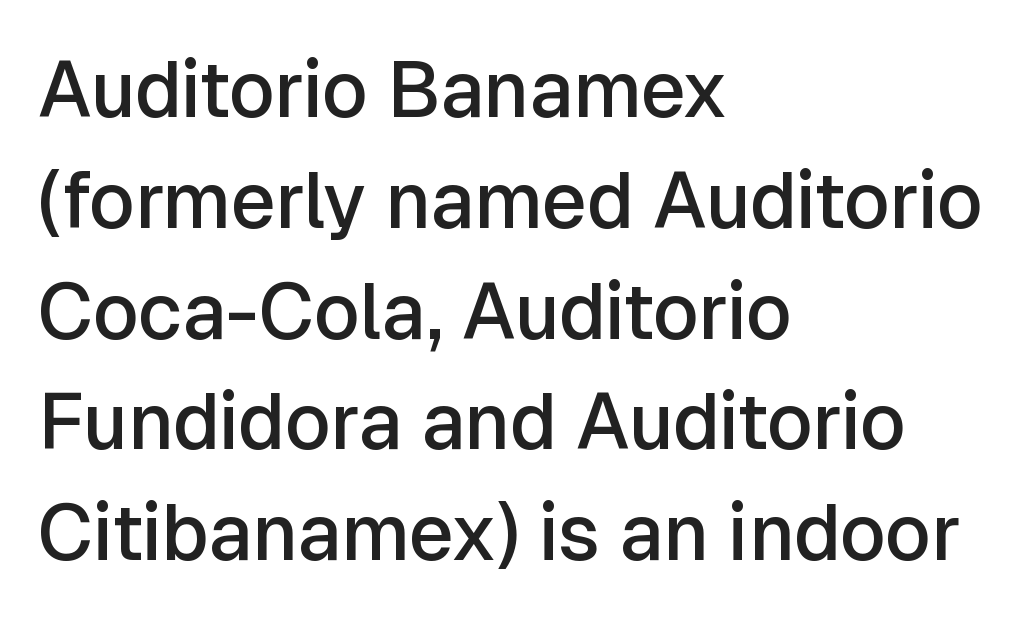
Q: Is the text bold? A: Semi-bold.
Q: Is the text italic (slanted)? A: No, it is upright.
Q: Is the typeface a serif or a sans-serif typeface? A: Sans-serif.
Q: Is the text underlined? A: No.
Q: How is the paragraph aligned? A: Left-aligned.
Q: Is the spacing between letters normal or unusually wide? A: Normal.
Q: Is the spacing between lines tight, normal or loose? A: Normal.
Q: Width (condensed, normal, or wide)? A: Normal.
Q: Stroke contrast? A: Low.
Q: x-height? A: Medium.
Q: Monospaced? A: No.
